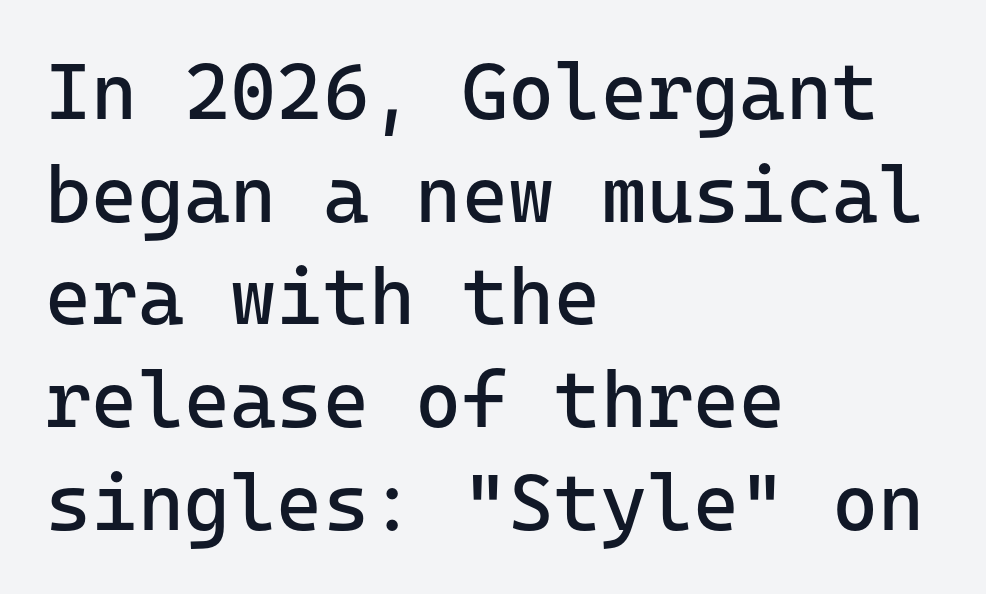
The image shows 79 px regular-weight sans-serif type, upright, monospaced; set left-aligned, normal line spacing (1.3x), normal letter spacing, not underlined; low stroke contrast and a medium x-height.
